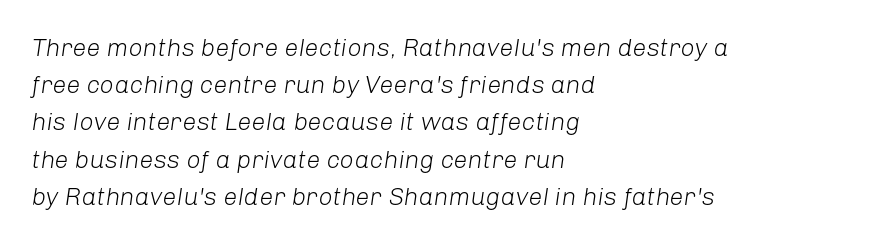
Caption: face not bold, strokes unweighted. Slant detected: the letters are inclined. In CSS terms this would be text-align: left. Compared with typical body copy, the letter spacing here is the same. Letters rest on an invisible, unmarked baseline.
